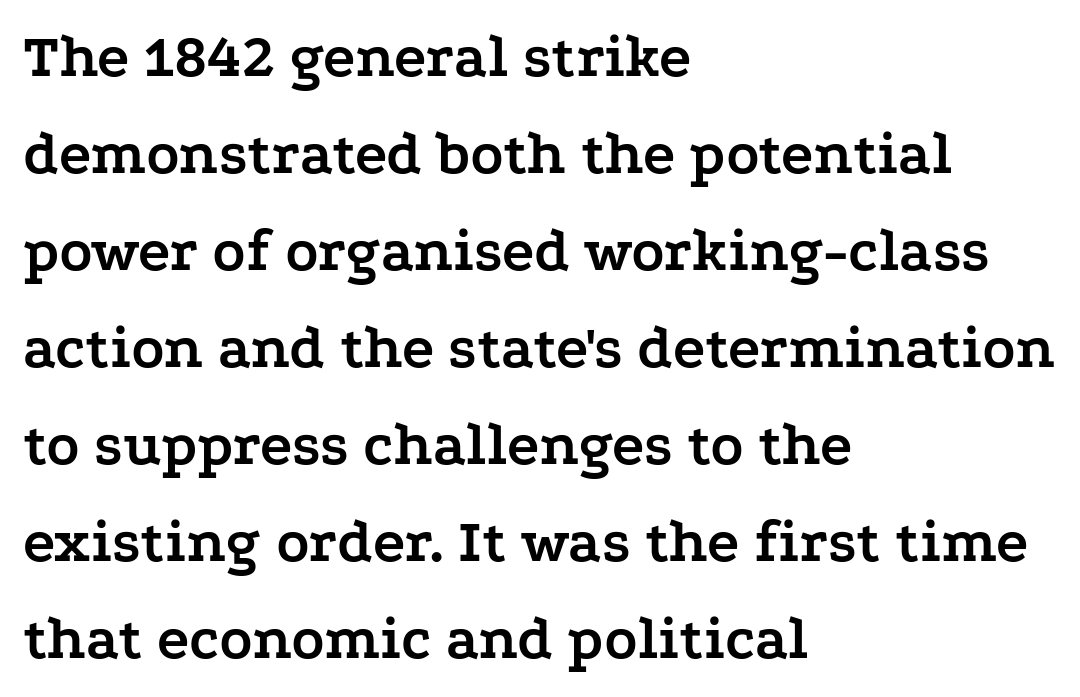
Q: Is the text bold? A: Yes.
Q: Is the text italic (slanted)? A: No, it is upright.
Q: Is the typeface a serif or a sans-serif typeface? A: Serif.
Q: Is the text underlined? A: No.
Q: How is the paragraph aligned? A: Left-aligned.
Q: Is the spacing between letters normal or unusually wide? A: Normal.
Q: Is the spacing between lines tight, normal or loose? A: Normal.
Q: Width (condensed, normal, or wide)? A: Wide.
Q: Stroke contrast? A: Low.
Q: x-height? A: Medium.
Q: Monospaced? A: No.
